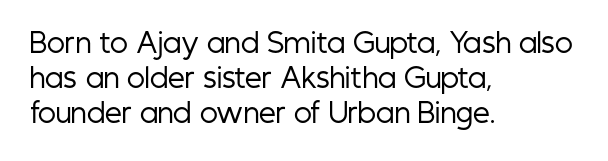
{"italic": "no", "bold": "no", "underline": "no", "align": "left", "line_spacing": "normal", "line_spacing_ratio": 1.3, "letter_spacing": "normal", "letter_spacing_em": 0.0, "glyph_px": 27}
